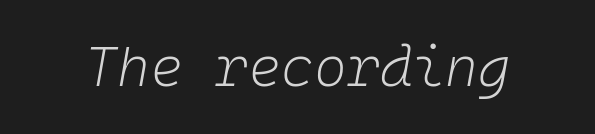
{"italic": "yes", "lean": "right", "slant_degrees": 10, "bold": "no", "weight": "light", "width": "normal", "stroke_contrast": "low", "x_height": "medium", "monospaced": "yes", "underline": "no", "letter_spacing": "normal", "letter_spacing_em": 0.0, "glyph_px": 56}
